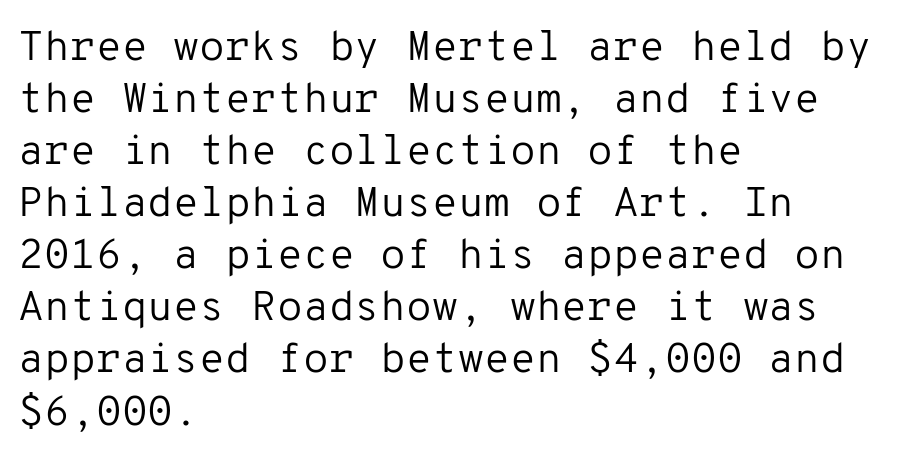
{"serif": "no", "italic": "no", "bold": "no", "weight": "regular", "width": "normal", "stroke_contrast": "low", "x_height": "medium", "monospaced": "yes", "underline": "no", "align": "left", "line_spacing_ratio": 1.24, "letter_spacing": "normal", "letter_spacing_em": 0.0, "glyph_px": 42}
